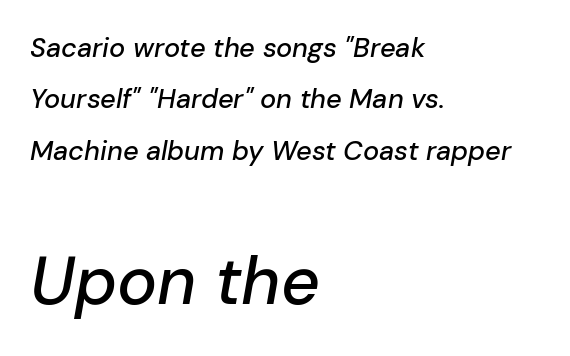
Between one letter and the next there's only the usual sliver of space. The typesetter chose a ragged-right arrangement here. Character widths vary here, with narrow letters taking less room than wide ones. These two chunks differ in scale, with the bottom chunk taking the larger measure.
